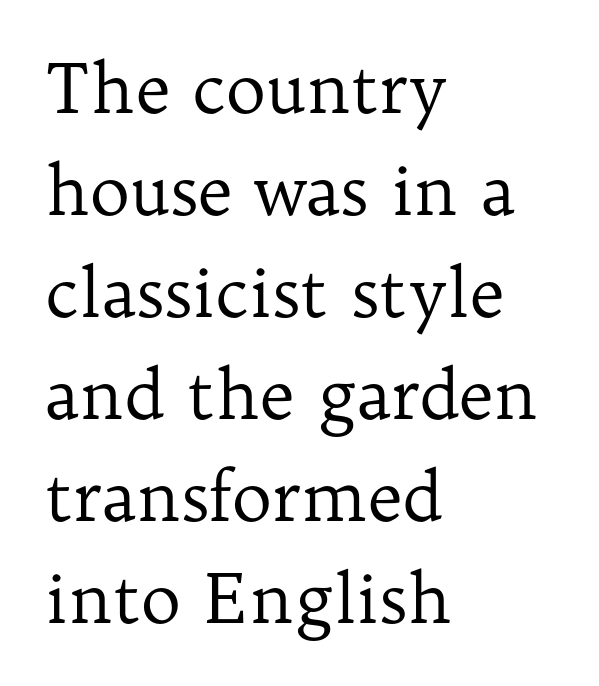
Nothing unusual about the tracking: characters are spaced as the font intends. What kind of face is this? One with serifs. The rendering anchors every line to the left-hand side. One glance says typical: line gaps are just what's usual. Does the lettering tilt? It doesn't — this is upright. Note the varied advance widths — an 'i' is clearly narrower than an 'm'.
